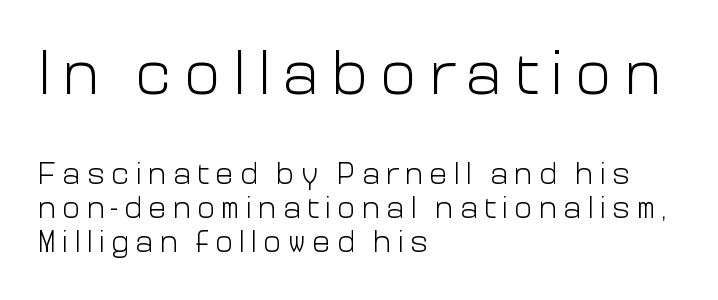
{"serif": "no", "italic": "no", "bold": "no", "weight": "light", "width": "normal", "stroke_contrast": "low", "x_height": "medium", "monospaced": "no", "underline": "no", "align": "left", "line_spacing": "tight", "line_spacing_ratio": 1.1, "larger_block": "first", "size_ratio": 2.0, "glyph_px": 62}
